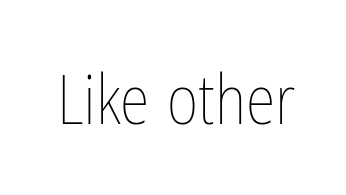
Q: Is the text bold? A: No.
Q: Is the text italic (slanted)? A: No, it is upright.
Q: Is the text underlined? A: No.
Q: Is the spacing between letters normal or unusually wide? A: Normal.
Q: Width (condensed, normal, or wide)? A: Condensed.
Q: Stroke contrast? A: Low.
Q: x-height? A: Medium.
Q: Monospaced? A: No.
